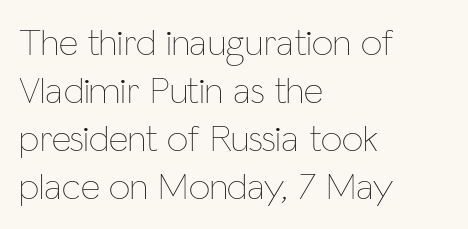
Q: Is the text bold? A: No.
Q: Is the text italic (slanted)? A: No, it is upright.
Q: Is the text underlined? A: No.
Q: How is the paragraph aligned? A: Left-aligned.
Q: Is the spacing between letters normal or unusually wide? A: Normal.
Q: Is the spacing between lines tight, normal or loose? A: Normal.
Q: Width (condensed, normal, or wide)? A: Condensed.
Q: Stroke contrast? A: Low.
Q: x-height? A: Medium.
Q: Monospaced? A: No.
